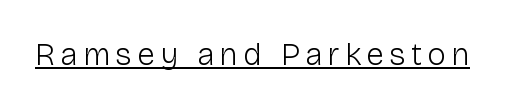
The image shows 32 px light sans-serif type, upright; set underlined; low stroke contrast and a medium x-height.
